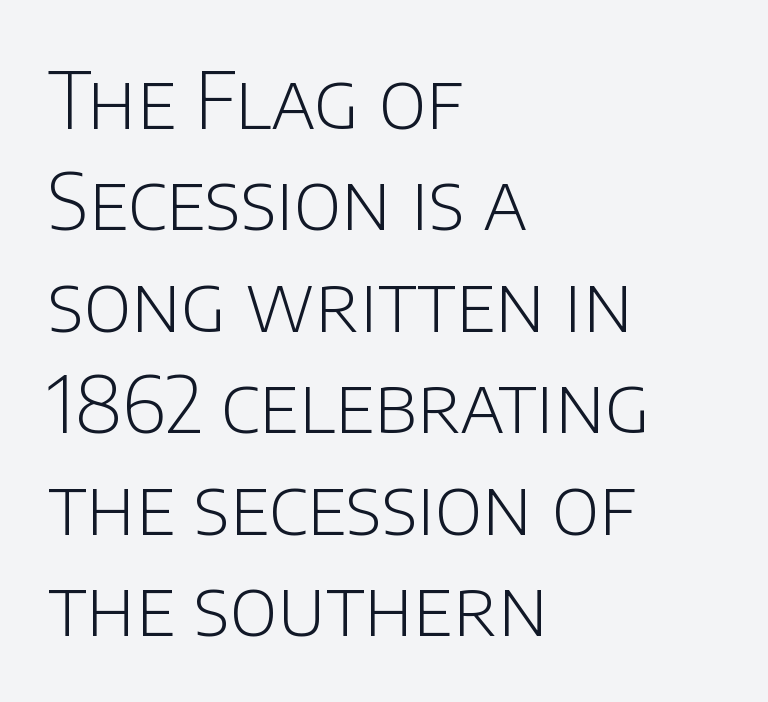
{"serif": "no", "italic": "no", "bold": "no", "weight": "light", "width": "normal", "stroke_contrast": "low", "x_height": "large", "monospaced": "no", "underline": "no", "align": "left", "line_spacing": "normal", "line_spacing_ratio": 1.3, "letter_spacing": "normal", "letter_spacing_em": 0.0, "glyph_px": 78}
